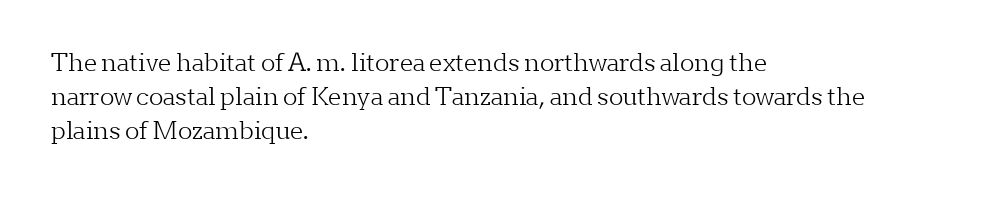
The image shows 24 px text type, upright; set left-aligned, normal line spacing (1.41x), normal letter spacing, not underlined.
